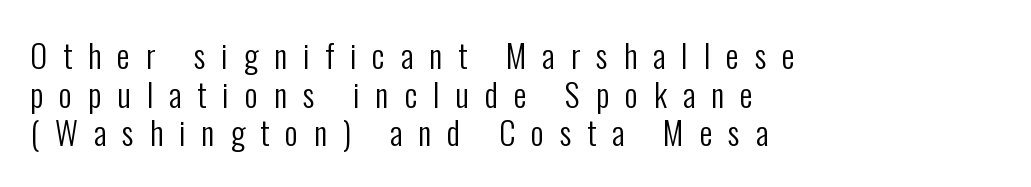
{"serif": "no", "italic": "no", "bold": "no", "weight": "regular", "width": "condensed", "stroke_contrast": "low", "x_height": "medium", "monospaced": "no", "underline": "no", "align": "left", "line_spacing_ratio": 1.21, "letter_spacing": "wide", "letter_spacing_em": 0.5, "glyph_px": 32}
